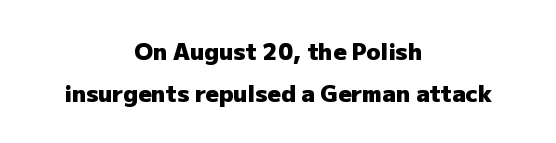
Students, note that the glyphs here touch the page at normal intervals. The typesetting leans heavy: a genuine bold. Decoration check: the copy has no underline. The rendering positions every line midway between the sides.
